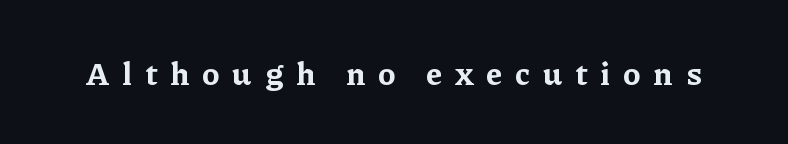
{"serif": "yes", "italic": "no", "bold": "yes", "weight": "bold", "width": "normal", "stroke_contrast": "low", "x_height": "medium", "monospaced": "no", "underline": "no", "letter_spacing": "wide", "letter_spacing_em": 0.4, "glyph_px": 32}
